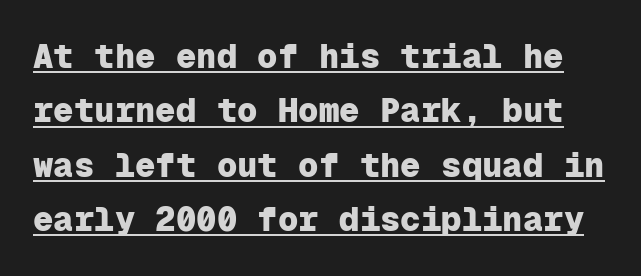
The image shows 34 px heavy sans-serif type, upright, monospaced; set normal line spacing (1.6x), normal letter spacing, underlined; low stroke contrast and a medium x-height.
